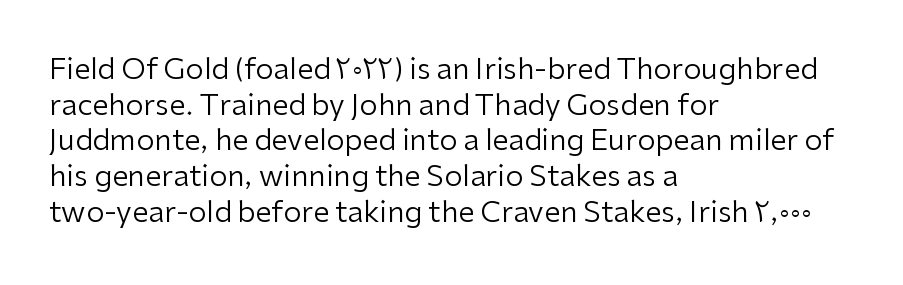
Think of a printed novel: that variable character pitch is what you see here. Compared with typical body copy, the letter spacing here is the same. Every row of glyphs begins at an identical x-position on the left. Check where the strokes stop: nothing finishes them off — pure sans. Vertical strokes here are truly vertical. Stems and bowls with no extra thickness — not bold.
